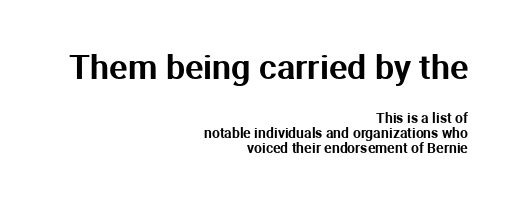
The image shows 34 px sans-serif type, upright; set right-aligned, tight line spacing (1.06x), normal letter spacing, not underlined; the first (top) block is 2.43x larger; medium stroke contrast and a medium x-height.
